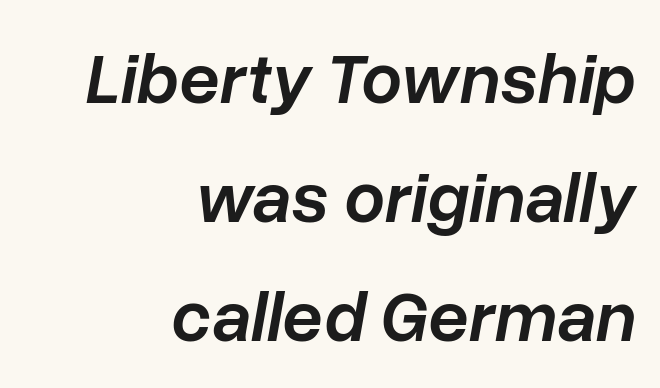
Q: Is the text bold? A: Semi-bold.
Q: Is the text italic (slanted)? A: Yes, it leans right by about 10 degrees.
Q: Is the text underlined? A: No.
Q: How is the paragraph aligned? A: Right-aligned.
Q: Is the spacing between letters normal or unusually wide? A: Normal.
Q: Is the spacing between lines tight, normal or loose? A: Normal.
Q: Width (condensed, normal, or wide)? A: Normal.
Q: Stroke contrast? A: Low.
Q: x-height? A: Medium.
Q: Monospaced? A: No.
